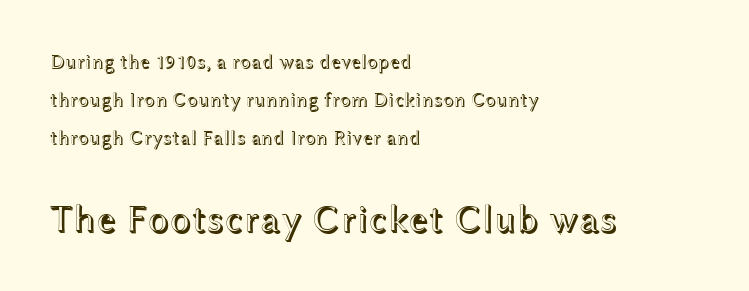
{"italic": "no", "width": "wide", "x_height": "medium", "monospaced": "no", "underline": "no", "align": "left", "line_spacing": "loose", "line_spacing_ratio": 1.91, "letter_spacing": "normal", "letter_spacing_em": 0.0, "larger_block": "second", "size_ratio": 1.95, "glyph_px": 39}
